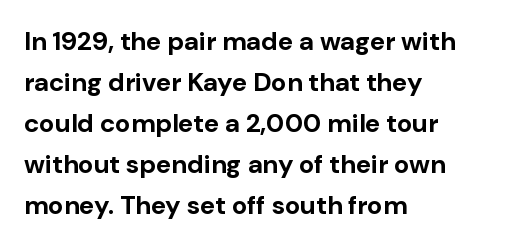
Q: Is the text bold? A: Yes.
Q: Is the text italic (slanted)? A: No, it is upright.
Q: Is the text underlined? A: No.
Q: How is the paragraph aligned? A: Left-aligned.
Q: Is the spacing between letters normal or unusually wide? A: Normal.
Q: Is the spacing between lines tight, normal or loose? A: Normal.
